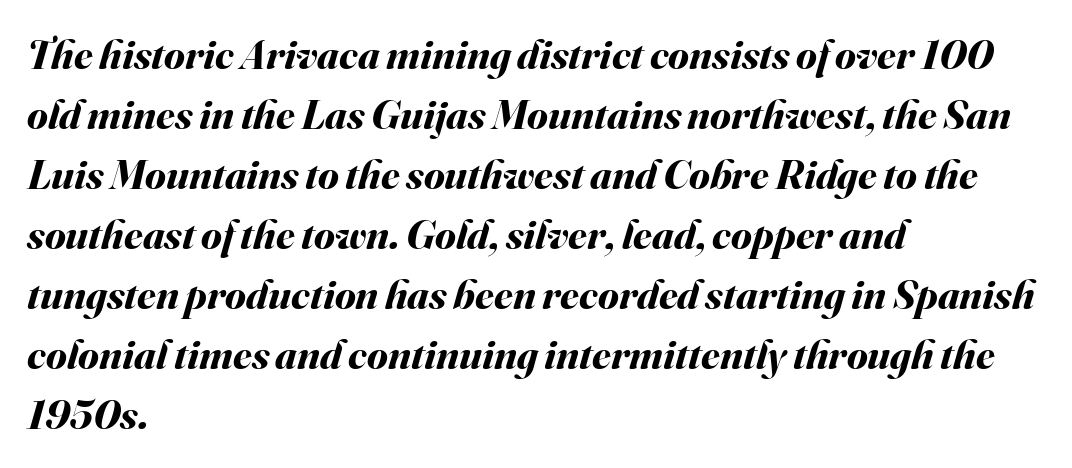
The glyphs are unaccompanied by any horizontal stroke below them. In terms of weight, the rendering is a true, heavy bold. Nobody touched the tracking dial on this one. A student would call this left alignment; a typographer would say flush left, rag right. This sample has the flowing, uneven cadence of proportional lettering.
